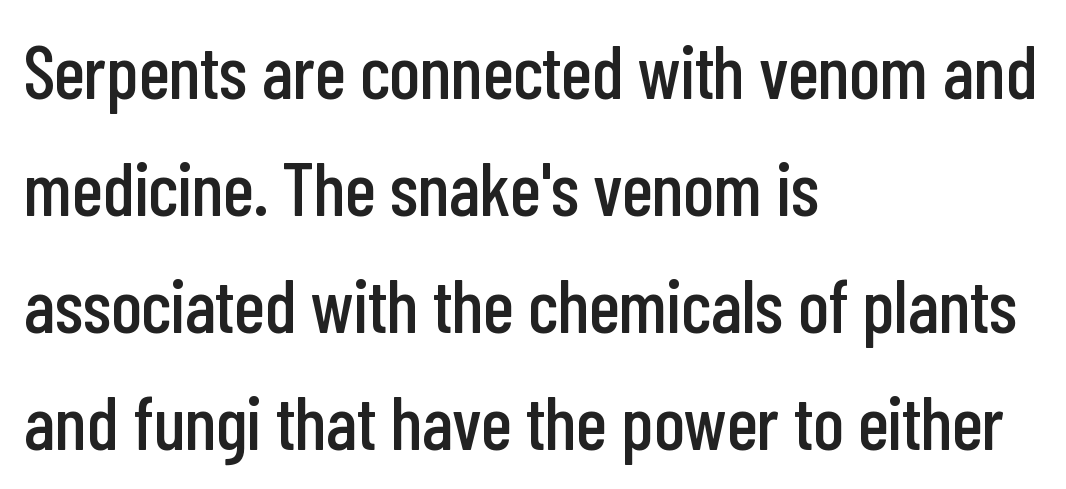
The image shows 75 px condensed sans-serif type, upright; set left-aligned, normal line spacing (1.56x), normal letter spacing, not underlined; low stroke contrast and a medium x-height.
